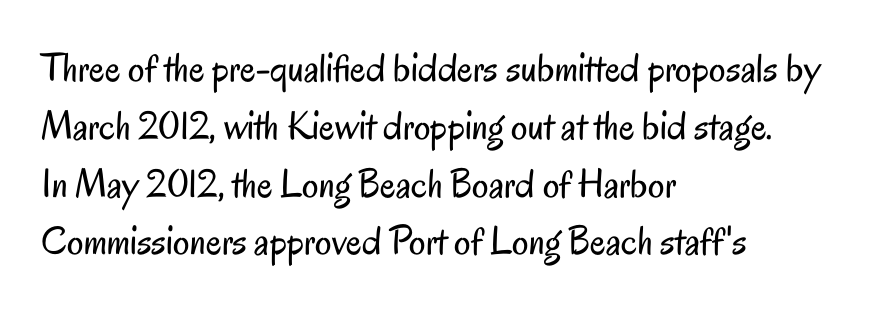
Q: Is the text bold? A: No.
Q: Is the text italic (slanted)? A: No, it is upright.
Q: Is the typeface a serif or a sans-serif typeface? A: Sans-serif.
Q: Is the text underlined? A: No.
Q: How is the paragraph aligned? A: Left-aligned.
Q: Is the spacing between letters normal or unusually wide? A: Normal.
Q: Is the spacing between lines tight, normal or loose? A: Normal.
Q: Width (condensed, normal, or wide)? A: Condensed.
Q: Stroke contrast? A: Low.
Q: x-height? A: Small.
Q: Monospaced? A: No.
